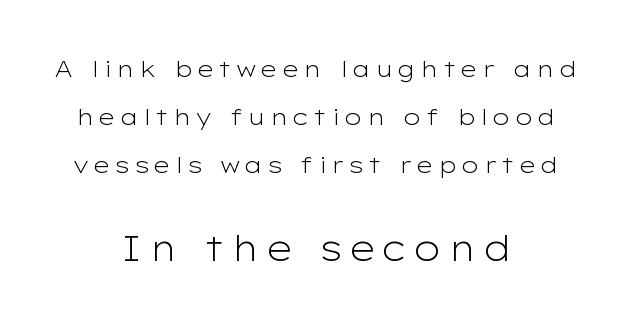
Upright lettering throughout. Has an underline been added? It has not. Look at the glyph heights: the lower group is clearly the bigger setting. Weight: in the light-to-regular range. Does the type have serifs? No, each stem ends abruptly. The letters advance in unequal steps, a hallmark of proportional type.
